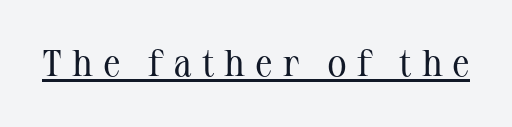
Q: Is the text bold? A: No.
Q: Is the text italic (slanted)? A: No, it is upright.
Q: Is the typeface a serif or a sans-serif typeface? A: Serif.
Q: Is the text underlined? A: Yes.
Q: Is the spacing between letters normal or unusually wide? A: Unusually wide.
Q: Width (condensed, normal, or wide)? A: Normal.
Q: Stroke contrast? A: Medium.
Q: x-height? A: Medium.
Q: Monospaced? A: No.
